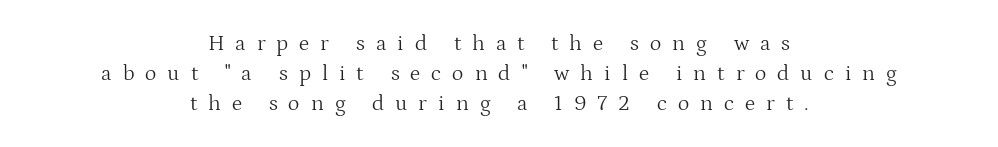
Is there much room between lines? A standard amount, neither cramped nor airy. Descender tails drop into unmarked territory. The font is comparable to plain body text, perhaps lighter. Notice how the passage keeps no hard edge, just a central spine. Designer's note — italics off, roman on. Glyph-to-glyph distance is far greater than everyday printed text.
